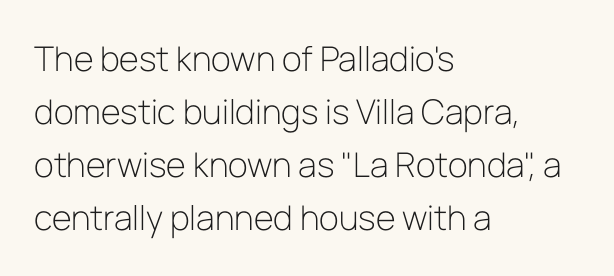
The rendering uses a moderate line-height, typical for paragraphs. Typeset ragged right — the left edge is the straight one. Designer's note — italics off, roman on. A light-to-regular cut is what we see here. The face used here is proportionally spaced, like ordinary book or web type. To sum up the face: it is a sans, with no serifs.
